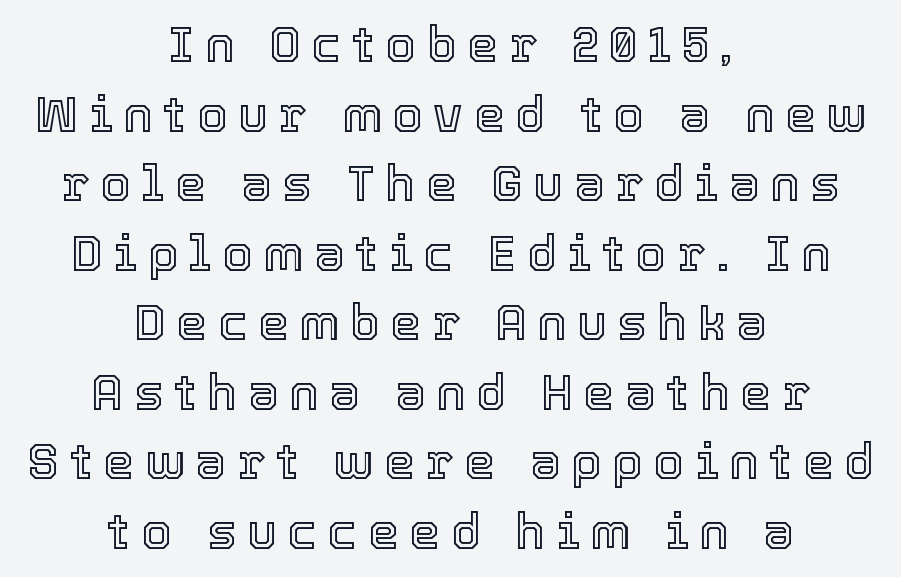
Quick note: underline off. Characters follow at a spacing far wider than the type designer built in. The rendering uses a moderate line-height, typical for paragraphs. Ordinary non-slanted type is in use. The face used here is proportionally spaced, like ordinary book or web type.
